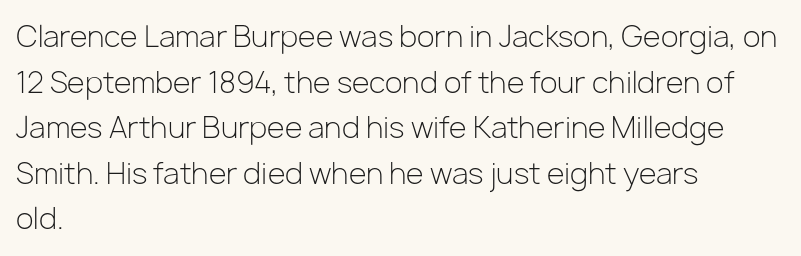
Q: Is the text bold? A: No.
Q: Is the text italic (slanted)? A: No, it is upright.
Q: Is the typeface a serif or a sans-serif typeface? A: Sans-serif.
Q: Is the text underlined? A: No.
Q: How is the paragraph aligned? A: Left-aligned.
Q: Is the spacing between letters normal or unusually wide? A: Normal.
Q: Is the spacing between lines tight, normal or loose? A: Normal.
Q: Width (condensed, normal, or wide)? A: Normal.
Q: Stroke contrast? A: Low.
Q: x-height? A: Medium.
Q: Monospaced? A: No.
